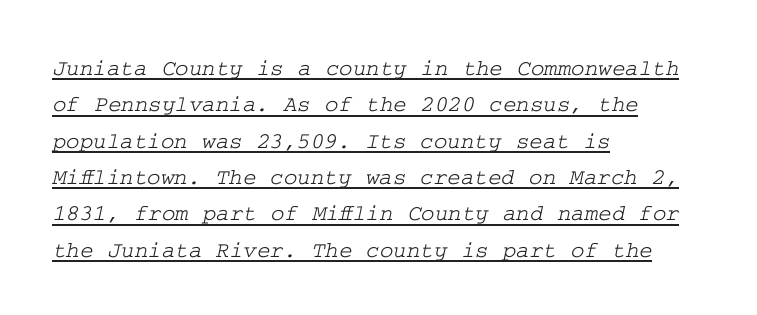
The image shows 23 px text type; set left-aligned, normal line spacing (1.58x), normal letter spacing, underlined.
